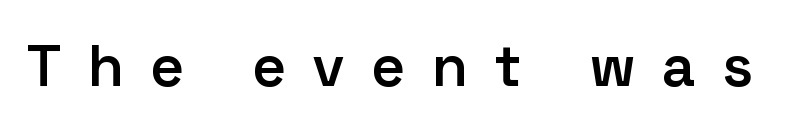
The image shows 59 px semibold sans-serif type, upright; set unusually wide letter spacing (+0.47 em), not underlined; low stroke contrast and a medium x-height.
